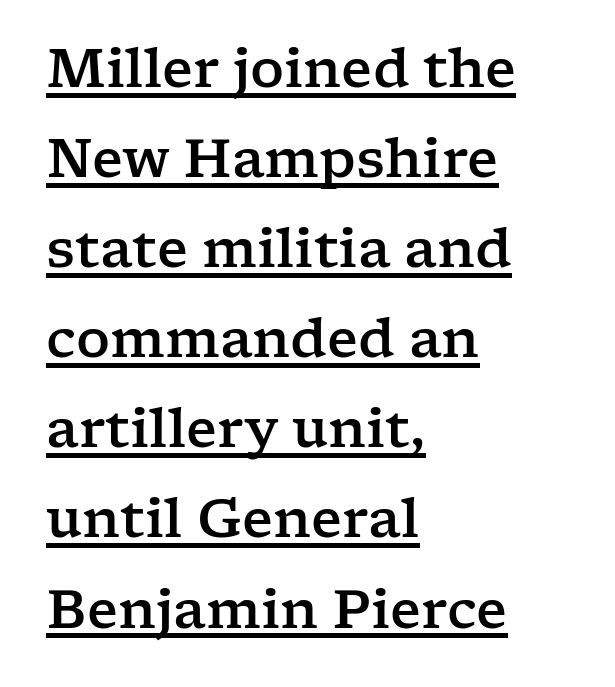
Q: Is the text italic (slanted)? A: No, it is upright.
Q: Is the typeface a serif or a sans-serif typeface? A: Serif.
Q: Is the text underlined? A: Yes.
Q: How is the paragraph aligned? A: Left-aligned.
Q: Is the spacing between letters normal or unusually wide? A: Normal.
Q: Is the spacing between lines tight, normal or loose? A: Normal.
Q: Width (condensed, normal, or wide)? A: Wide.
Q: Stroke contrast? A: Low.
Q: x-height? A: Medium.
Q: Monospaced? A: No.
